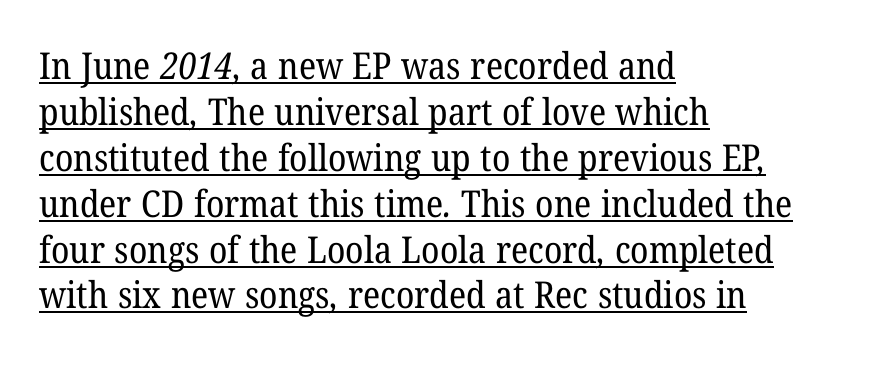
{"serif": "yes", "bold": "no", "weight": "regular", "width": "normal", "stroke_contrast": "low", "x_height": "medium", "monospaced": "no", "underline": "yes", "align": "left", "line_spacing_ratio": 1.24, "letter_spacing": "normal", "letter_spacing_em": 0.0, "glyph_px": 37}
